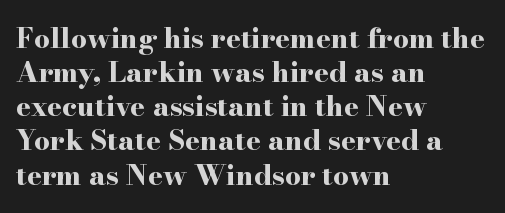
The image shows 28 px bold, wide serif type, upright; set left-aligned, line spacing 1.22x, normal letter spacing, not underlined; high stroke contrast and a small x-height.
